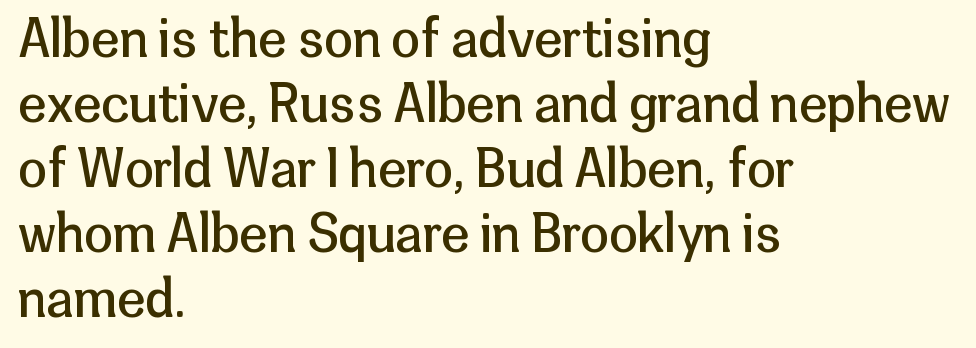
{"serif": "no", "italic": "no", "bold": "no", "weight": "regular", "width": "normal", "stroke_contrast": "low", "x_height": "medium", "monospaced": "no", "underline": "no", "align": "left", "line_spacing": "normal", "line_spacing_ratio": 1.25, "letter_spacing": "normal", "letter_spacing_em": 0.0, "glyph_px": 52}
